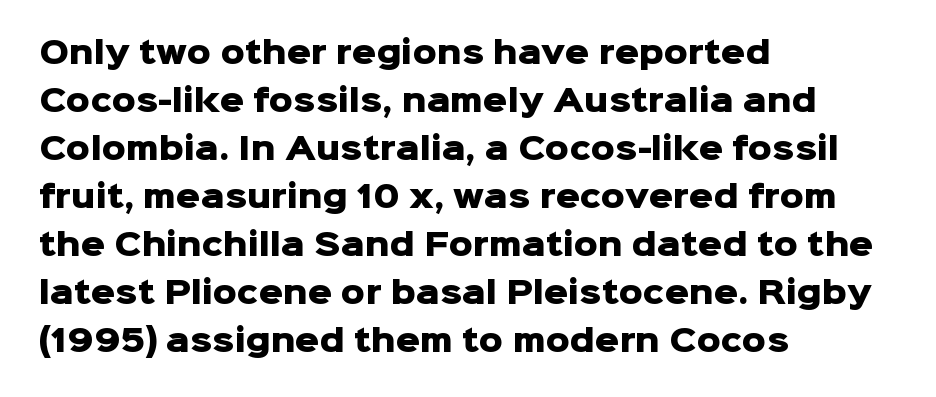
Q: Is the text bold? A: Yes.
Q: Is the text italic (slanted)? A: No, it is upright.
Q: Is the typeface a serif or a sans-serif typeface? A: Sans-serif.
Q: Is the text underlined? A: No.
Q: How is the paragraph aligned? A: Left-aligned.
Q: Is the spacing between letters normal or unusually wide? A: Normal.
Q: Is the spacing between lines tight, normal or loose? A: Normal.
Q: Width (condensed, normal, or wide)? A: Normal.
Q: Stroke contrast? A: Low.
Q: x-height? A: Medium.
Q: Monospaced? A: No.
